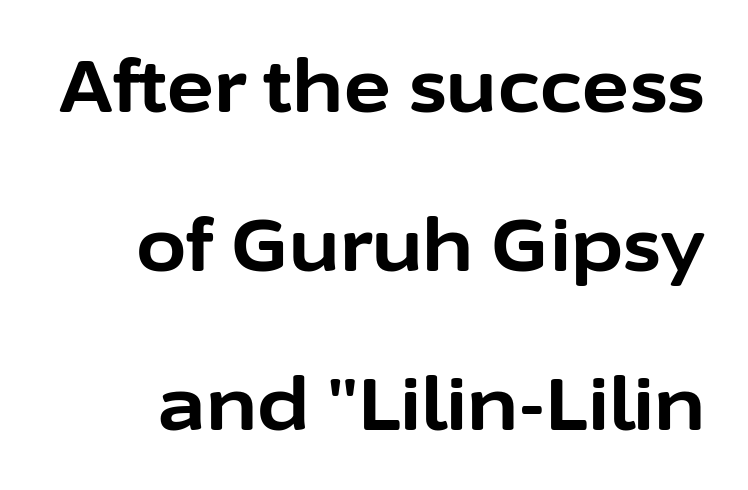
A great deal of white space separates one row of letters from the next. I'd call this a sans setting — the letters go barefoot. Upright lettering throughout. Honestly, the letter spacing is just normal — you wouldn't notice it. The gap between lines stays unmarked. Character widths vary here, with narrow letters taking less room than wide ones.
